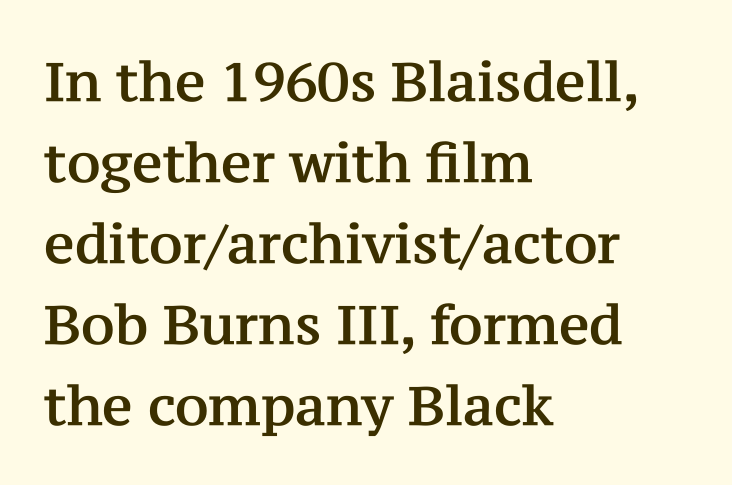
The image shows 54 px serif type, upright; set left-aligned, normal line spacing (1.5x), normal letter spacing, not underlined; medium stroke contrast and a medium x-height.
